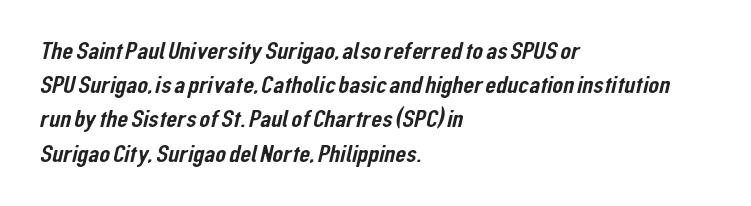
The paragraph has a hard left edge and a soft right edge. The glyphs are unaccompanied by any horizontal stroke below them. You could call the tracking neutral — neither tight nor loose. Vertical spacing — default.
